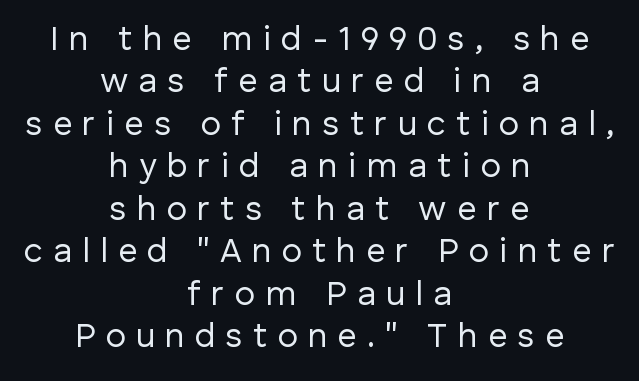
Q: Is the text bold? A: No.
Q: Is the text italic (slanted)? A: No, it is upright.
Q: Is the typeface a serif or a sans-serif typeface? A: Sans-serif.
Q: Is the text underlined? A: No.
Q: How is the paragraph aligned? A: Centered.
Q: Is the spacing between letters normal or unusually wide? A: Unusually wide.
Q: Is the spacing between lines tight, normal or loose? A: Normal.
Q: Width (condensed, normal, or wide)? A: Normal.
Q: Stroke contrast? A: Low.
Q: x-height? A: Medium.
Q: Monospaced? A: No.
